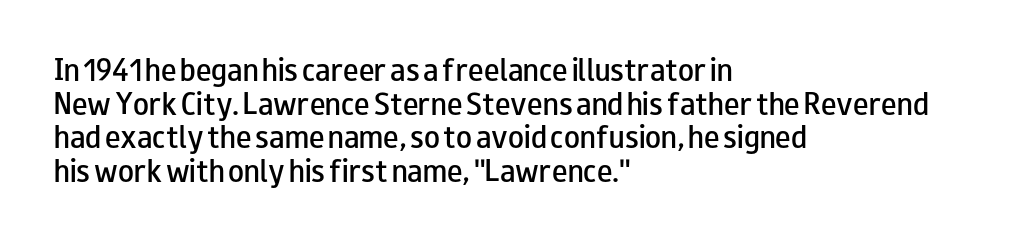
The image shows 26 px text type, upright; set left-aligned, normal line spacing (1.29x), normal letter spacing, not underlined.
